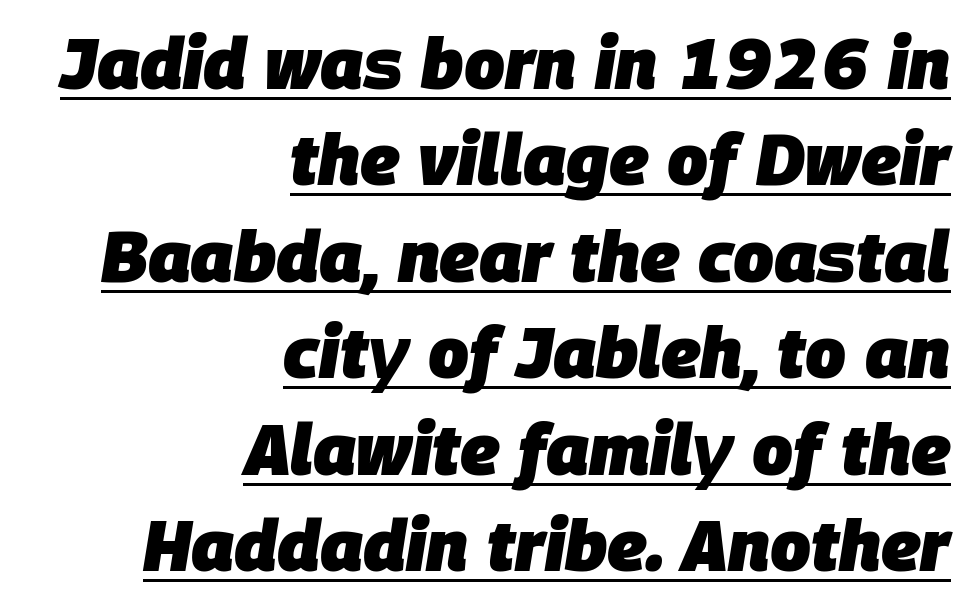
Q: Is the text bold? A: Yes.
Q: Is the text italic (slanted)? A: Yes, it leans right by about 9 degrees.
Q: Is the text underlined? A: Yes.
Q: How is the paragraph aligned? A: Right-aligned.
Q: Is the spacing between letters normal or unusually wide? A: Normal.
Q: Is the spacing between lines tight, normal or loose? A: Normal.
Q: Width (condensed, normal, or wide)? A: Normal.
Q: Stroke contrast? A: Low.
Q: x-height? A: Large.
Q: Monospaced? A: No.
